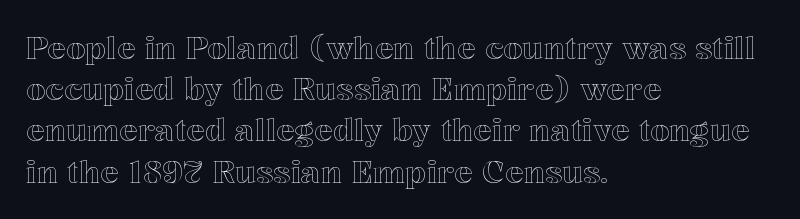
The image shows 31 px text type, upright; set left-aligned, normal line spacing (1.33x), normal letter spacing, not underlined; a medium x-height.
